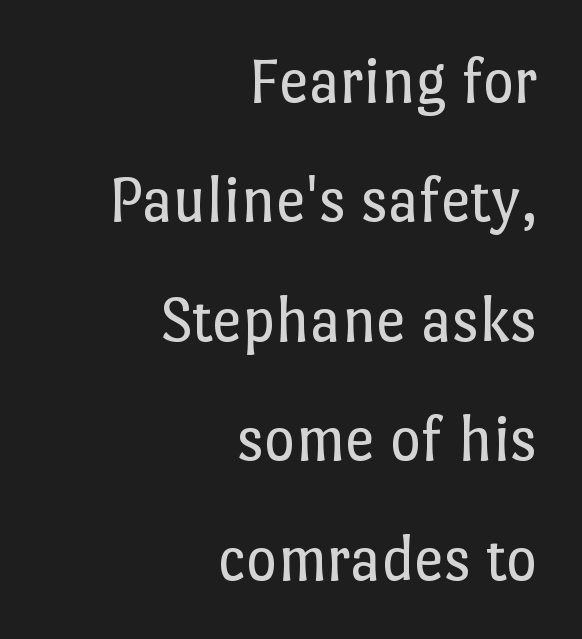
The image shows 66 px regular-weight type, upright; set right-aligned, line spacing 1.81x, normal letter spacing, not underlined; low stroke contrast and a medium x-height.
